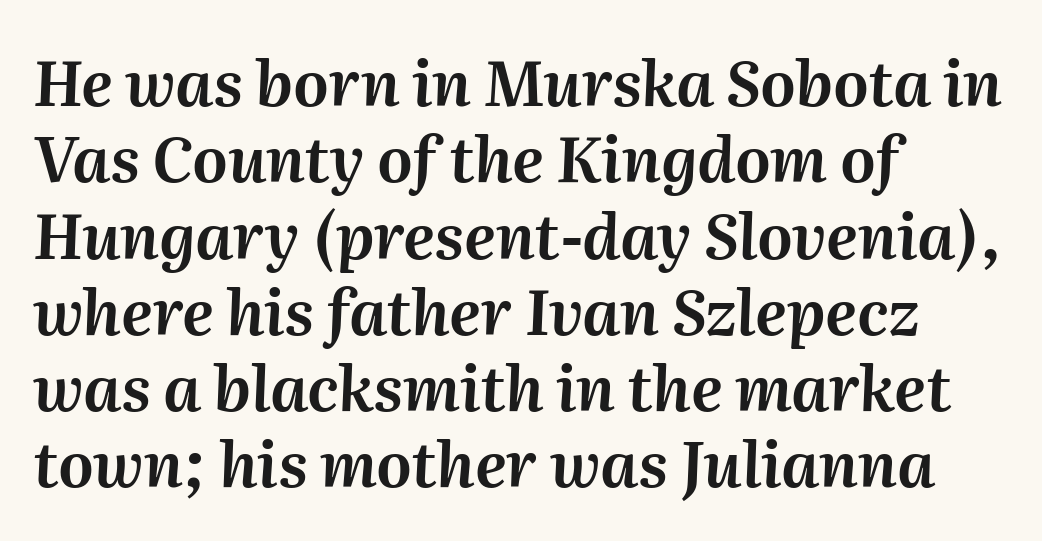
{"italic": "yes", "lean": "right", "slant_degrees": 2, "width": "normal", "stroke_contrast": "medium", "x_height": "medium", "monospaced": "no", "underline": "no", "align": "left", "line_spacing_ratio": 1.23, "letter_spacing": "normal", "letter_spacing_em": 0.0, "glyph_px": 62}
